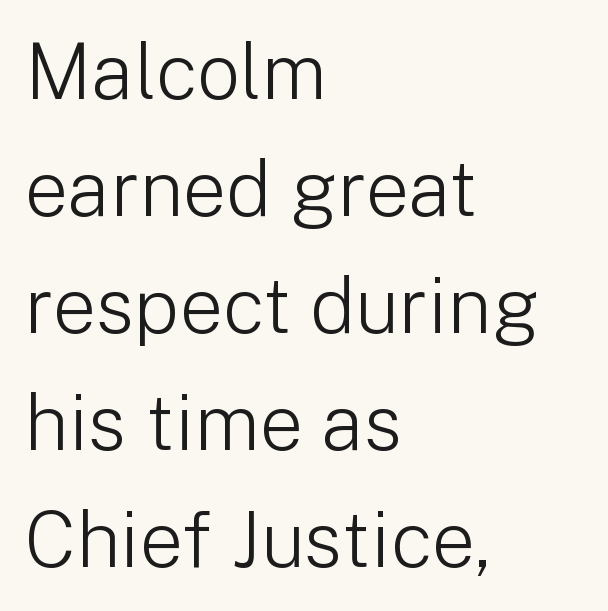
{"serif": "no", "italic": "no", "bold": "no", "weight": "light", "width": "normal", "stroke_contrast": "low", "x_height": "medium", "monospaced": "no", "underline": "no", "align": "left", "line_spacing": "normal", "line_spacing_ratio": 1.52, "letter_spacing": "normal", "letter_spacing_em": 0.0, "glyph_px": 77}
